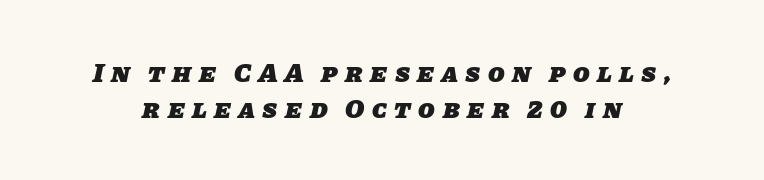
{"bold": "yes", "underline": "no", "line_spacing": "normal", "line_spacing_ratio": 1.34, "letter_spacing": "wide", "letter_spacing_em": 0.28, "glyph_px": 27}
